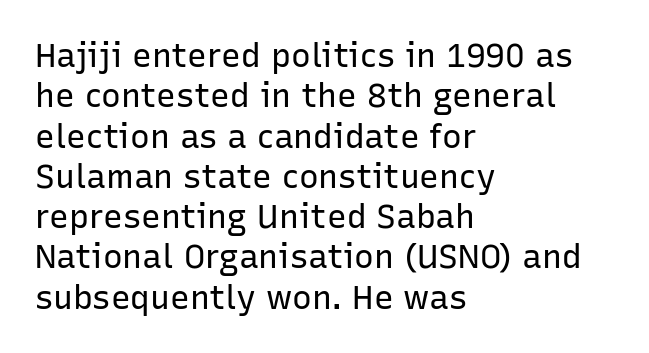
Decoration check: the copy has no underline. Note: no serifs on the glyphs. Notice how the stems are strictly vertical — no italics here. Reading down the block, your eye returns to a fixed left position each line.
